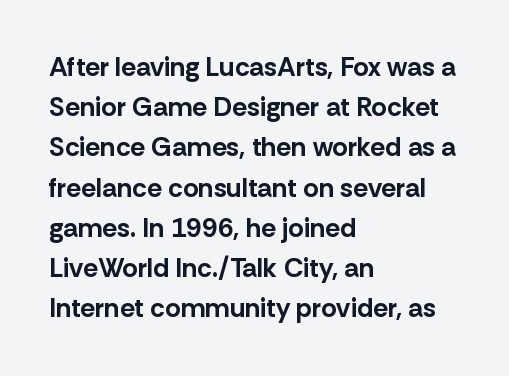
{"italic": "no", "bold": "yes", "underline": "no", "align": "left", "line_spacing": "normal", "line_spacing_ratio": 1.49, "letter_spacing": "normal", "letter_spacing_em": 0.0, "glyph_px": 27}
